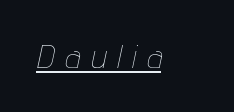
{"italic": "yes", "lean": "right", "slant_degrees": 12, "bold": "no", "weight": "thin", "width": "condensed", "stroke_contrast": "low", "x_height": "medium", "monospaced": "no", "underline": "yes", "letter_spacing": "wide", "letter_spacing_em": 0.35, "glyph_px": 33}
